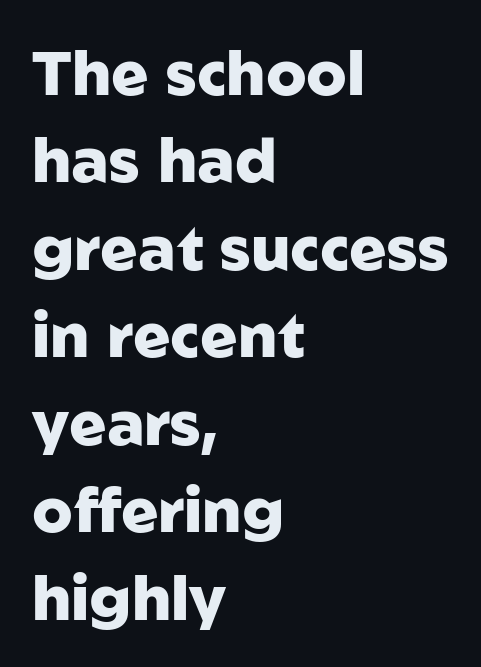
{"serif": "no", "italic": "no", "bold": "yes", "weight": "heavy", "width": "normal", "stroke_contrast": "low", "x_height": "medium", "monospaced": "no", "underline": "no", "align": "left", "line_spacing": "normal", "line_spacing_ratio": 1.41, "letter_spacing": "normal", "letter_spacing_em": 0.0, "glyph_px": 62}
